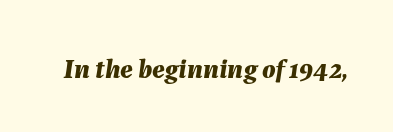
Q: Is the text bold? A: Yes.
Q: Is the text italic (slanted)? A: Yes, it leans right by about 7 degrees.
Q: Is the text underlined? A: No.
Q: Is the spacing between letters normal or unusually wide? A: Normal.
Q: Width (condensed, normal, or wide)? A: Normal.
Q: Stroke contrast? A: Medium.
Q: x-height? A: Medium.
Q: Monospaced? A: No.
